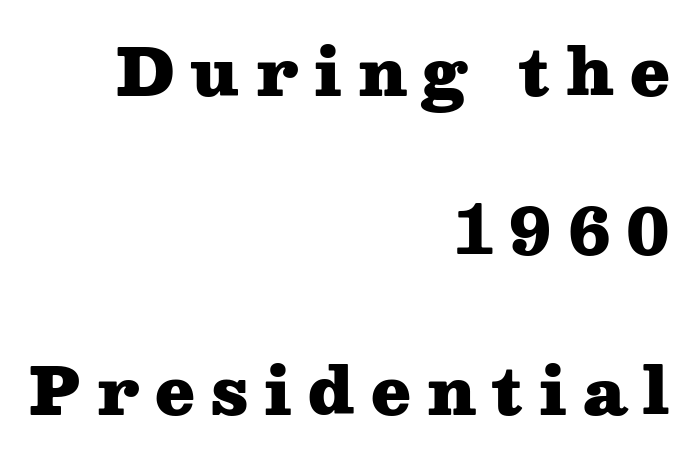
The image shows 64 px heavy, wide serif type, upright; set right-aligned, loose line spacing (2.49x), unusually wide letter spacing (+0.25 em), not underlined; medium stroke contrast and a medium x-height.
